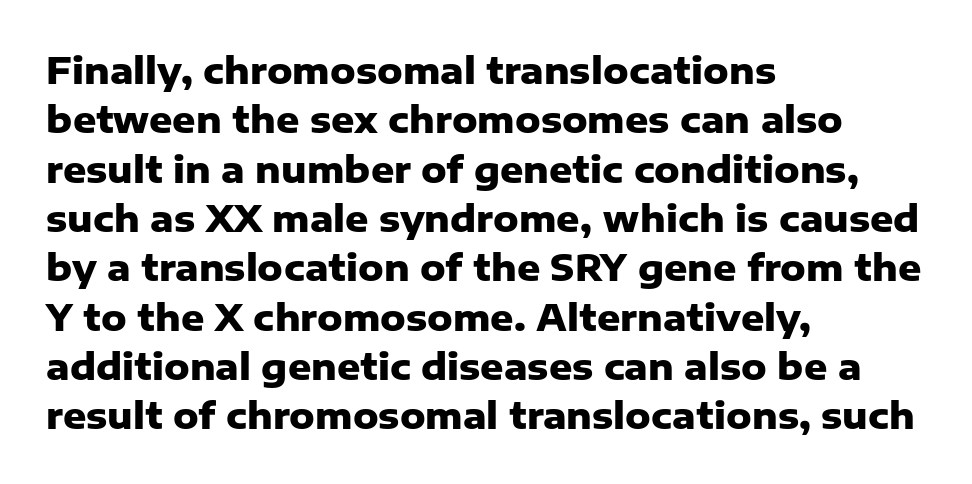
Q: Is the text bold? A: Yes.
Q: Is the text italic (slanted)? A: No, it is upright.
Q: Is the typeface a serif or a sans-serif typeface? A: Sans-serif.
Q: Is the text underlined? A: No.
Q: How is the paragraph aligned? A: Left-aligned.
Q: Is the spacing between letters normal or unusually wide? A: Normal.
Q: Is the spacing between lines tight, normal or loose? A: Normal.
Q: Width (condensed, normal, or wide)? A: Normal.
Q: Stroke contrast? A: Low.
Q: x-height? A: Medium.
Q: Monospaced? A: No.
